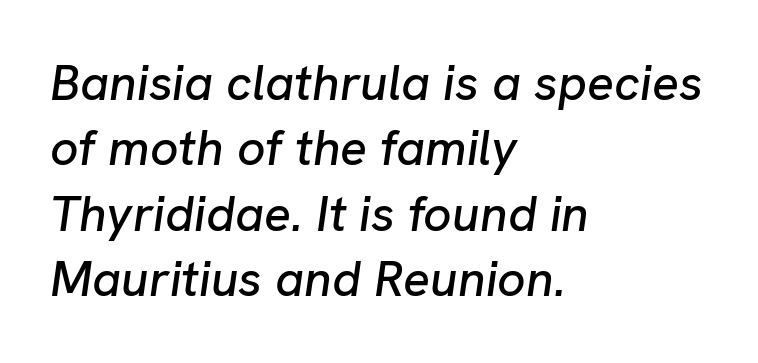
Q: Is the text italic (slanted)? A: Yes, it leans right by about 8 degrees.
Q: Is the text underlined? A: No.
Q: How is the paragraph aligned? A: Left-aligned.
Q: Is the spacing between letters normal or unusually wide? A: Normal.
Q: Is the spacing between lines tight, normal or loose? A: Normal.
Q: Width (condensed, normal, or wide)? A: Normal.
Q: Stroke contrast? A: Low.
Q: x-height? A: Medium.
Q: Monospaced? A: No.
